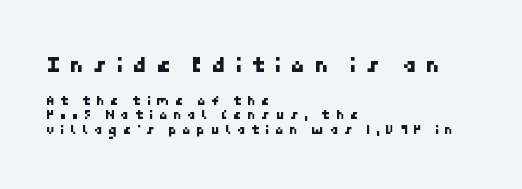
The image shows 23 px text type; set left-aligned, tight line spacing (1.05x), unusually wide letter spacing (+0.39 em), not underlined; the first (top) block is 1.64x larger.
